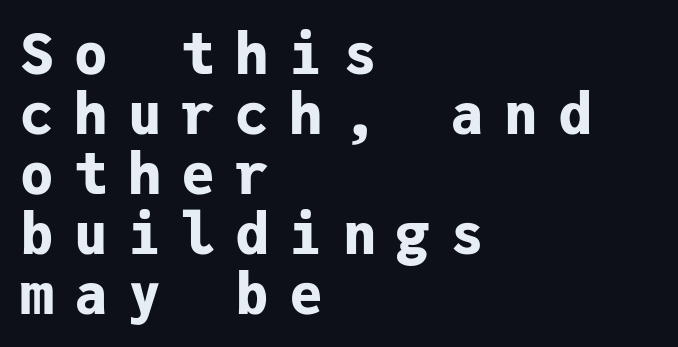
Does extra space separate the letters? Yes, quite a lot of it. Looks like terminal output: every glyph gets an equal slot. Baseline-to-baseline distance is barely more than the letter height. This rendering uses left alignment, leaving the right contour irregular. Italic: no, the glyphs are upright roman.
